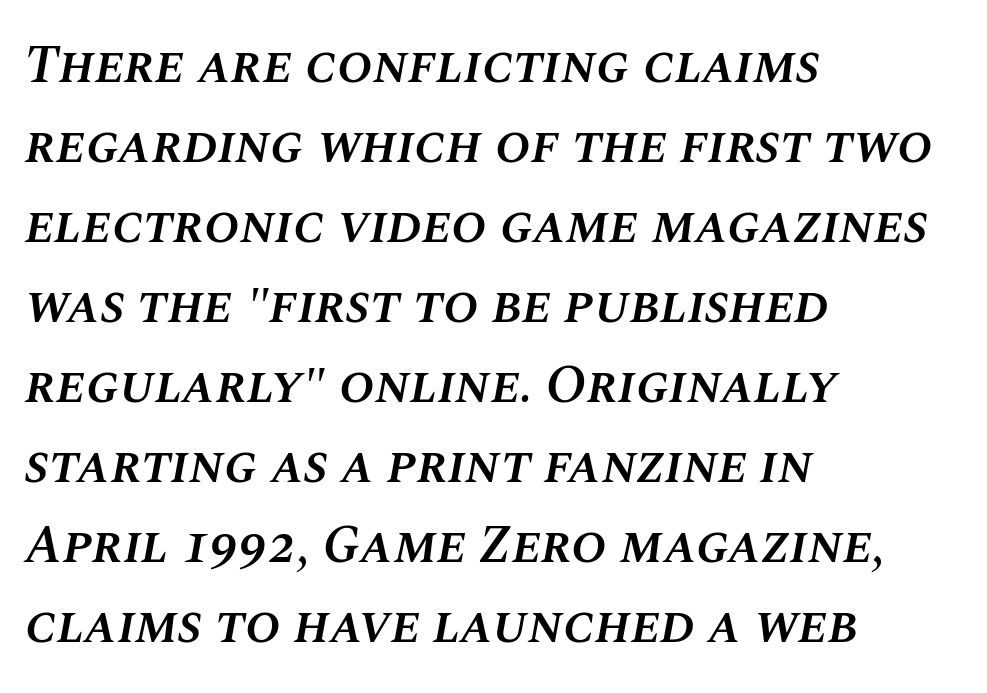
Q: Is the text bold? A: Semi-bold.
Q: Is the text italic (slanted)? A: Yes, it leans right by about 10 degrees.
Q: Is the text underlined? A: No.
Q: How is the paragraph aligned? A: Left-aligned.
Q: Is the spacing between letters normal or unusually wide? A: Normal.
Q: Is the spacing between lines tight, normal or loose? A: Normal.
Q: Width (condensed, normal, or wide)? A: Normal.
Q: Stroke contrast? A: Medium.
Q: x-height? A: Large.
Q: Monospaced? A: No.
